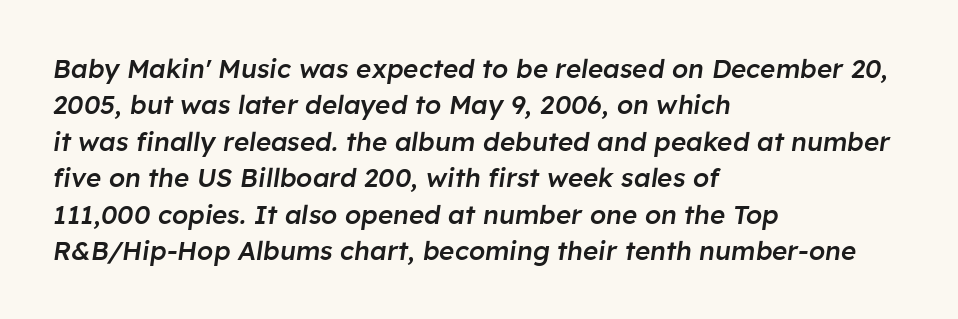
{"italic": "yes", "lean": "right", "slant_degrees": 8, "bold": "semi", "underline": "no", "align": "left", "line_spacing": "normal", "line_spacing_ratio": 1.4, "letter_spacing": "normal", "letter_spacing_em": 0.0, "glyph_px": 26}
